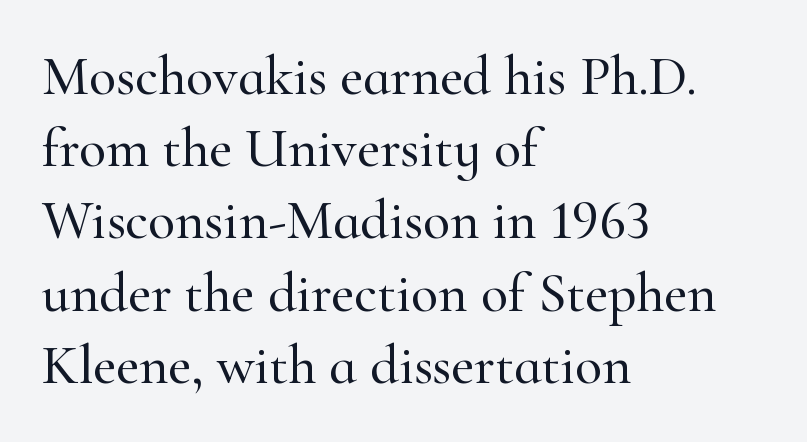
The image shows 56 px serif type, upright; set left-aligned, normal line spacing (1.29x), normal letter spacing, not underlined; high stroke contrast and a small x-height.
